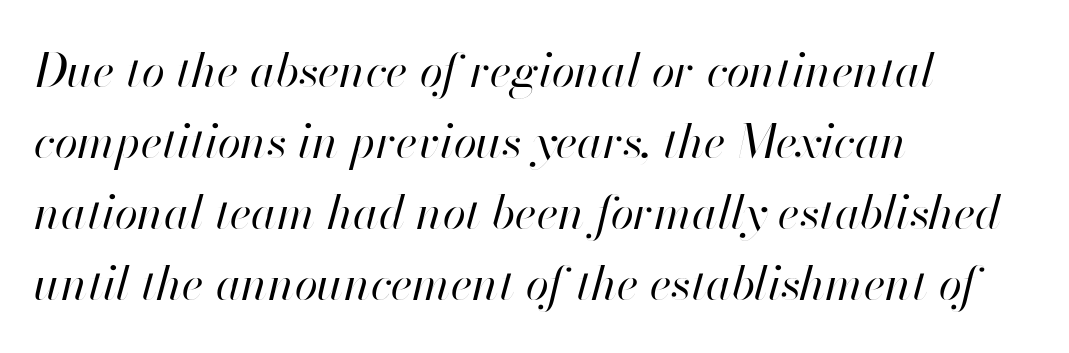
Q: Is the text bold? A: No.
Q: Is the text italic (slanted)? A: Yes, it leans right by about 13 degrees.
Q: Is the text underlined? A: No.
Q: How is the paragraph aligned? A: Left-aligned.
Q: Is the spacing between letters normal or unusually wide? A: Normal.
Q: Is the spacing between lines tight, normal or loose? A: Normal.
Q: Width (condensed, normal, or wide)? A: Normal.
Q: Stroke contrast? A: High.
Q: x-height? A: Small.
Q: Monospaced? A: No.
